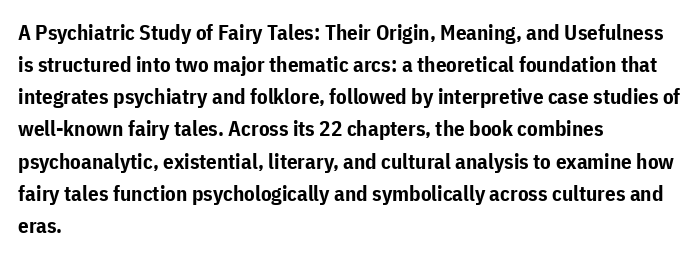
The image shows 21 px bold type, upright; set left-aligned, normal line spacing (1.53x), normal letter spacing, not underlined.
